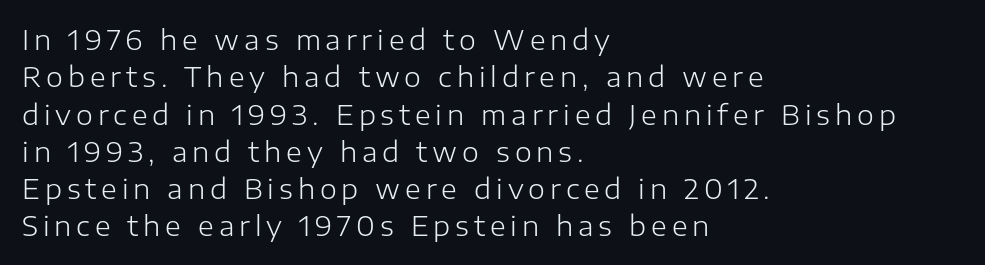
{"italic": "no", "bold": "no", "underline": "no", "align": "left", "line_spacing": "normal", "line_spacing_ratio": 1.38, "glyph_px": 27}
